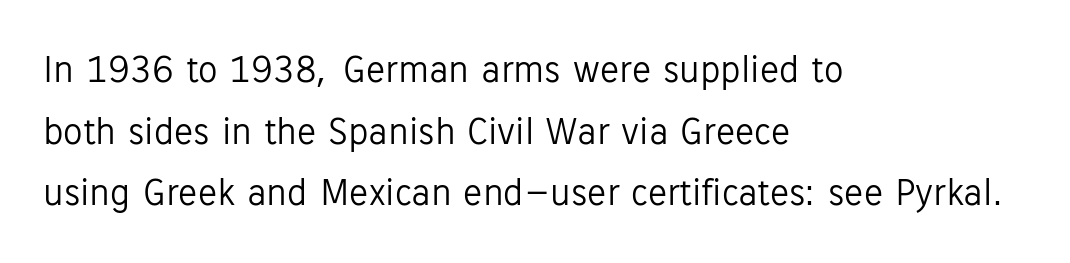
The image shows 39 px light sans-serif type, upright; set left-aligned, normal line spacing (1.58x), normal letter spacing, not underlined; low stroke contrast and a medium x-height.
